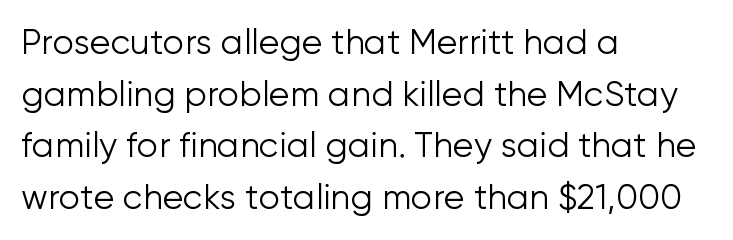
{"serif": "no", "italic": "no", "bold": "no", "weight": "light", "width": "normal", "stroke_contrast": "low", "x_height": "medium", "monospaced": "no", "underline": "no", "align": "left", "line_spacing": "normal", "line_spacing_ratio": 1.52, "letter_spacing": "normal", "letter_spacing_em": 0.0, "glyph_px": 34}
